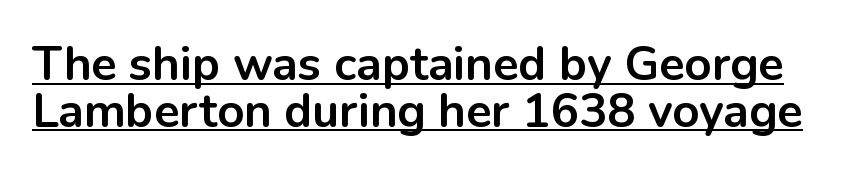
Q: Is the text bold? A: Yes.
Q: Is the text italic (slanted)? A: No, it is upright.
Q: Is the typeface a serif or a sans-serif typeface? A: Sans-serif.
Q: Is the text underlined? A: Yes.
Q: Is the spacing between letters normal or unusually wide? A: Normal.
Q: Is the spacing between lines tight, normal or loose? A: Tight.
Q: Width (condensed, normal, or wide)? A: Normal.
Q: Stroke contrast? A: Low.
Q: x-height? A: Medium.
Q: Monospaced? A: No.
